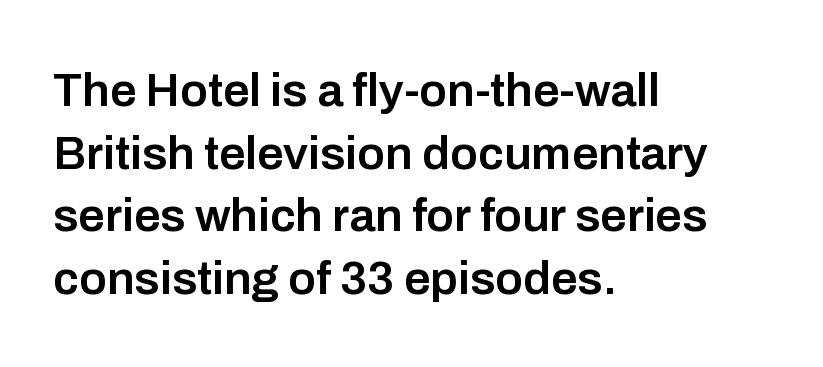
The string is rendered with underlining switched off. The font's upright variant was chosen for this text. These lines are rendered in a variable-pitch font. The tracking reads as untouched default to a designer's eye.
